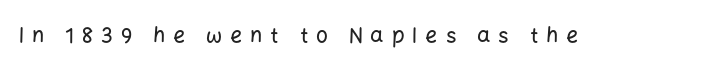
The gaps between neighbouring characters are conspicuously large. The space directly below the letters is spotless. The lettering holds an erect, upright posture throughout.
